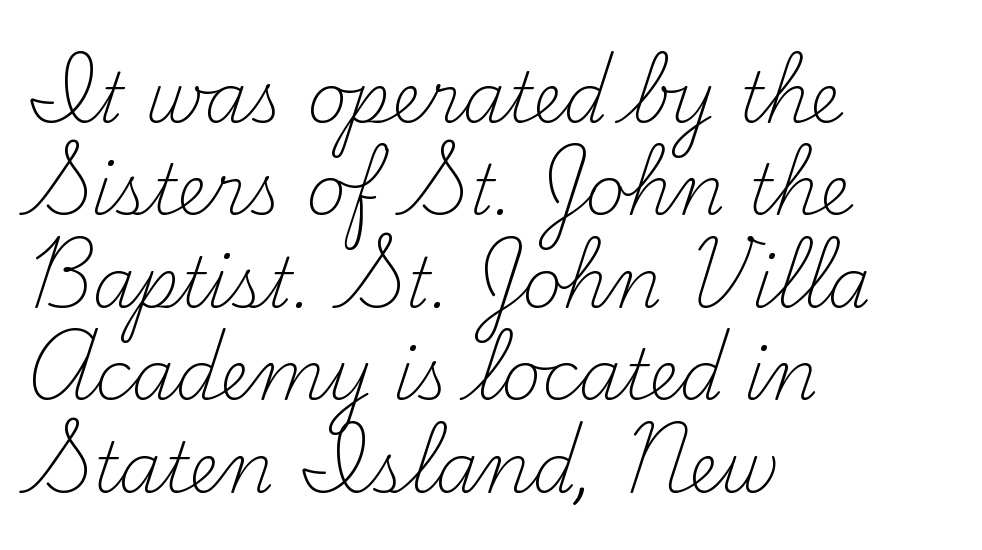
Here the designer chose a conventional face with non-uniform glyph widths. The glyphs are unaccompanied by any horizontal stroke below them. What's the leading like? Ordinary, nothing unusual. Caption: multi-line text, flush left, ragged right.
